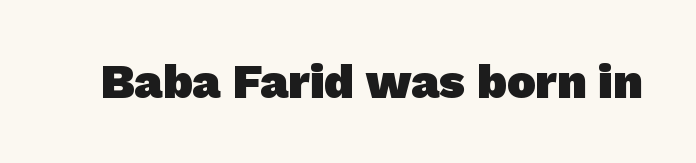
Has an underline been added? It has not. A typesetter would label this face a sans. Is this a fixed-width face? No — the glyphs have proportional, varying widths. A typesetter would call this zero additional tracking. On the weight axis this lands at bold, roughly 700.
